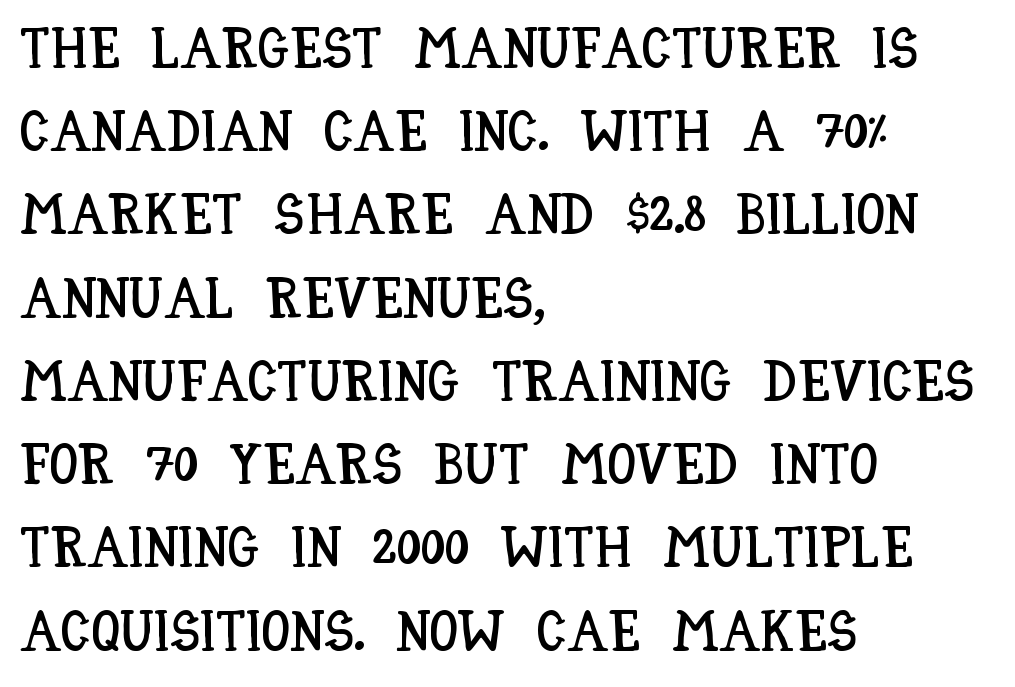
Nobody touched the tracking dial on this one. The specimen reads as upright at a glance. Regarding leading, the lines here are spaced in the standard way. Letters rest on an invisible, unmarked baseline.
